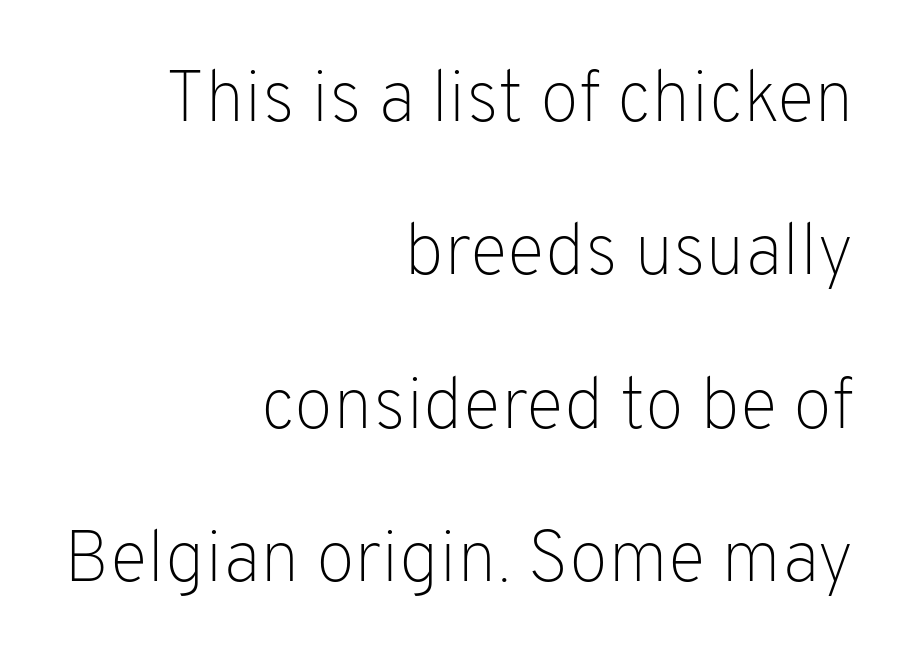
Q: Is the text bold? A: No.
Q: Is the text italic (slanted)? A: No, it is upright.
Q: Is the typeface a serif or a sans-serif typeface? A: Sans-serif.
Q: Is the text underlined? A: No.
Q: How is the paragraph aligned? A: Right-aligned.
Q: Is the spacing between letters normal or unusually wide? A: Normal.
Q: Is the spacing between lines tight, normal or loose? A: Loose.
Q: Width (condensed, normal, or wide)? A: Normal.
Q: Stroke contrast? A: Low.
Q: x-height? A: Medium.
Q: Monospaced? A: No.
